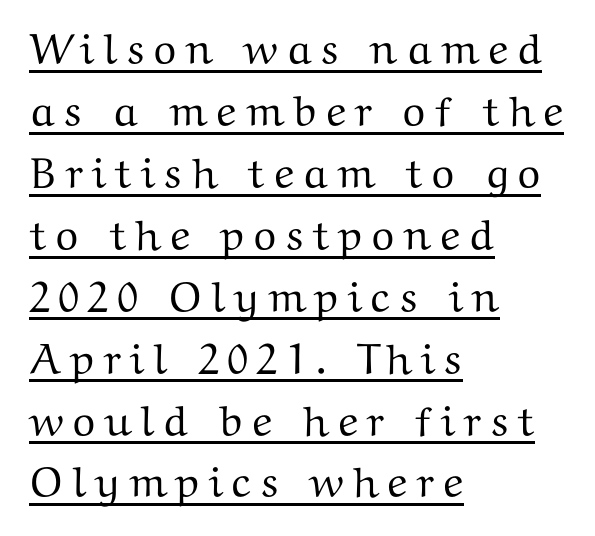
Q: Is the text italic (slanted)? A: No, it is upright.
Q: Is the typeface a serif or a sans-serif typeface? A: Serif.
Q: Is the text underlined? A: Yes.
Q: How is the paragraph aligned? A: Left-aligned.
Q: Is the spacing between lines tight, normal or loose? A: Normal.
Q: Width (condensed, normal, or wide)? A: Wide.
Q: Stroke contrast? A: Medium.
Q: x-height? A: Medium.
Q: Monospaced? A: No.
